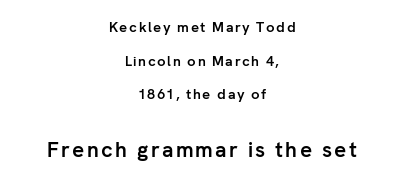
Widely set lines give the paragraph a tall, airy silhouette. Glance below the letters and you will spot only blank space. Caption: upper text group reduced, lower text group enlarged. Leftover space on each line is divided equally before and after the words. Its strokes are broad and dark, the hallmark of bold type.
